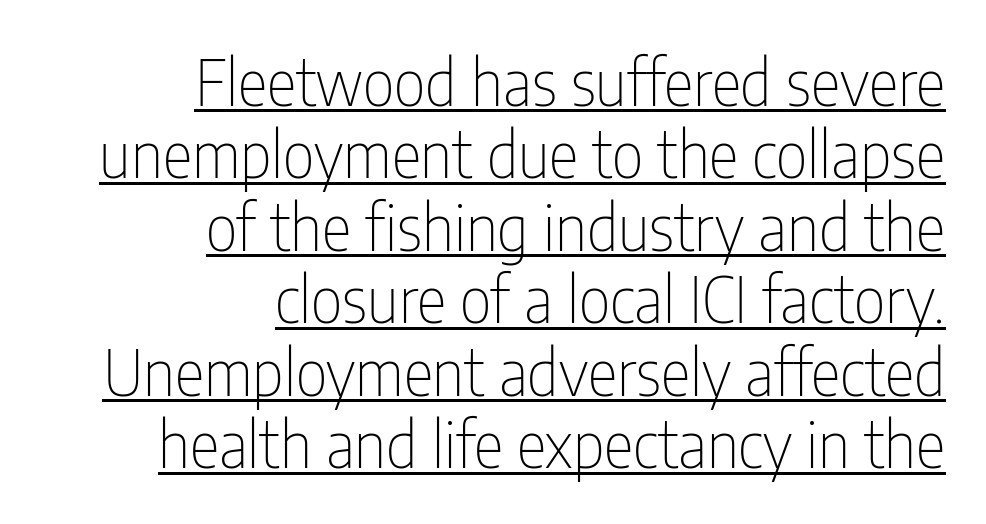
{"serif": "no", "italic": "no", "bold": "no", "weight": "thin", "width": "condensed", "stroke_contrast": "low", "x_height": "medium", "monospaced": "no", "underline": "yes", "align": "right", "line_spacing": "tight", "line_spacing_ratio": 1.15, "letter_spacing": "normal", "letter_spacing_em": 0.0, "glyph_px": 63}
